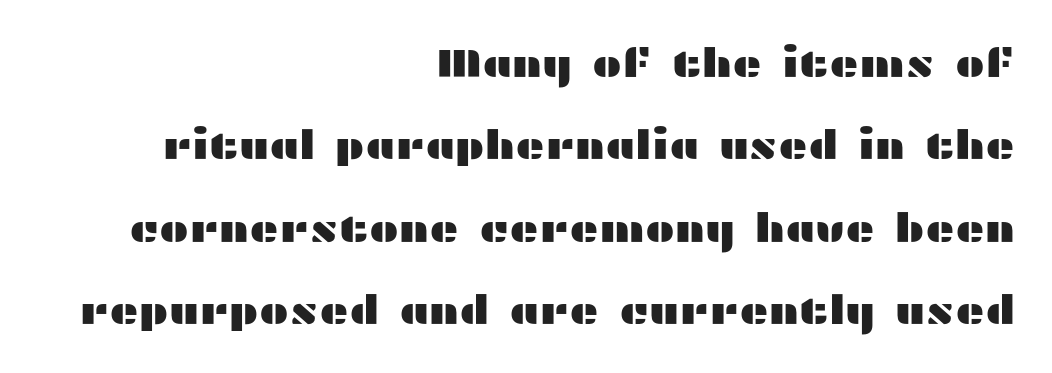
Proportional: the letters do not fall into vertical columns. It's the straight-up-and-down kind of type. Alignment: flush right. Interline gaps are noticeably wide in this sample. Spacing between characters is what you'd get straight out of the box.
